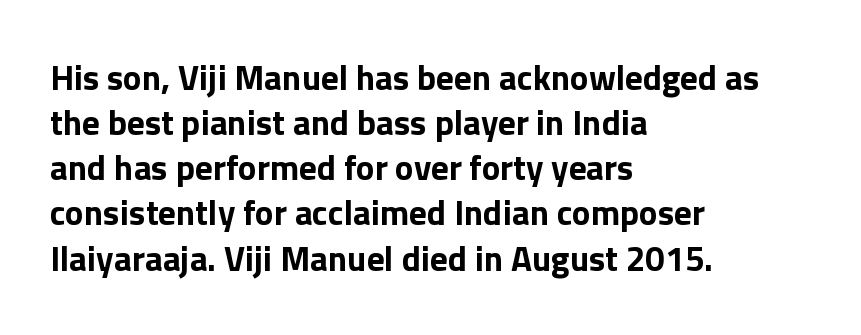
Q: Is the text bold? A: Yes.
Q: Is the text italic (slanted)? A: No, it is upright.
Q: Is the typeface a serif or a sans-serif typeface? A: Sans-serif.
Q: Is the text underlined? A: No.
Q: How is the paragraph aligned? A: Left-aligned.
Q: Is the spacing between letters normal or unusually wide? A: Normal.
Q: Is the spacing between lines tight, normal or loose? A: Normal.
Q: Width (condensed, normal, or wide)? A: Normal.
Q: Stroke contrast? A: Low.
Q: x-height? A: Medium.
Q: Monospaced? A: No.
